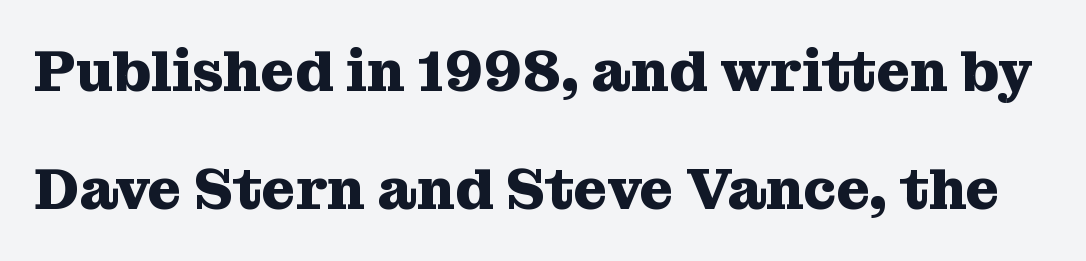
The image shows 58 px heavy serif type, upright; set loose line spacing (2.03x), normal letter spacing, not underlined; medium stroke contrast and a medium x-height.
